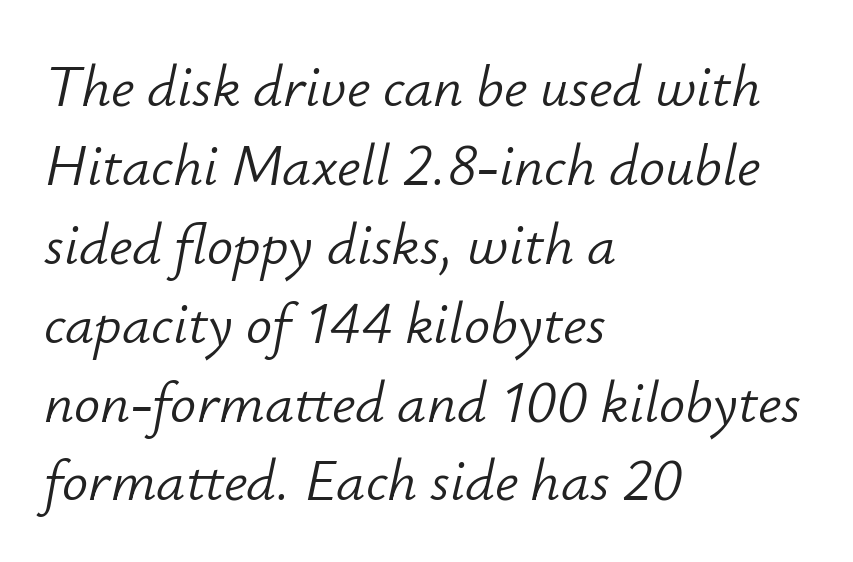
The image shows 58 px light type, italic (leaning right); set left-aligned, normal line spacing (1.36x), normal letter spacing, not underlined; low stroke contrast and a small x-height.
